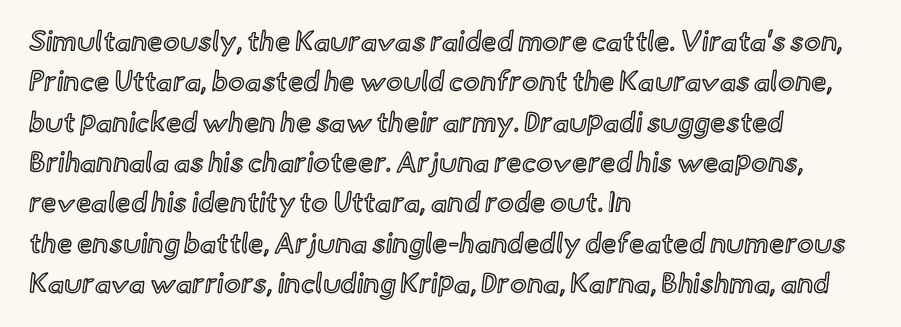
Q: Is the text italic (slanted)? A: Yes.
Q: Is the text underlined? A: No.
Q: How is the paragraph aligned? A: Left-aligned.
Q: Is the spacing between letters normal or unusually wide? A: Normal.
Q: Is the spacing between lines tight, normal or loose? A: Normal.
Q: Width (condensed, normal, or wide)? A: Normal.
Q: x-height? A: Small.
Q: Monospaced? A: No.
